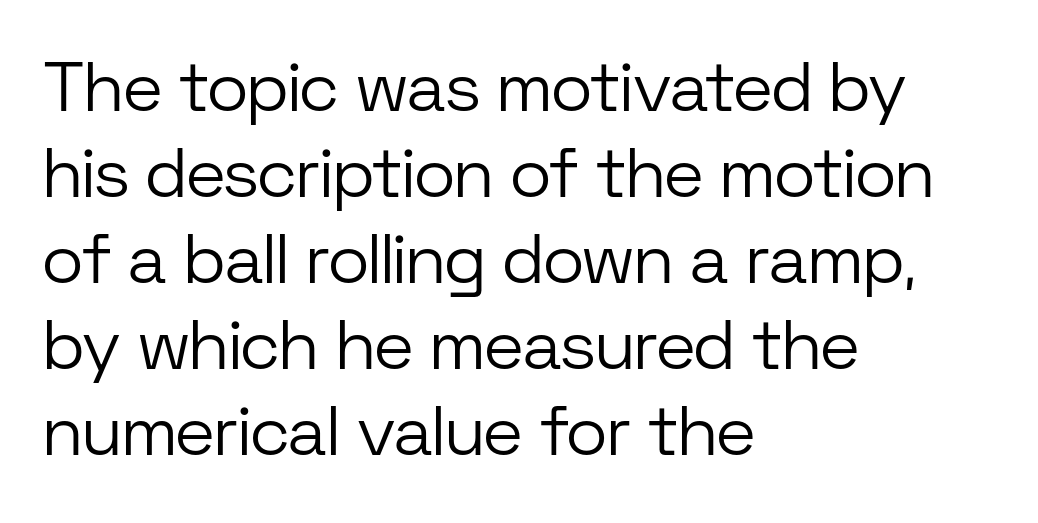
Q: Is the text bold? A: No.
Q: Is the text italic (slanted)? A: No, it is upright.
Q: Is the typeface a serif or a sans-serif typeface? A: Sans-serif.
Q: Is the text underlined? A: No.
Q: How is the paragraph aligned? A: Left-aligned.
Q: Is the spacing between letters normal or unusually wide? A: Normal.
Q: Width (condensed, normal, or wide)? A: Normal.
Q: Stroke contrast? A: Low.
Q: x-height? A: Medium.
Q: Monospaced? A: No.
